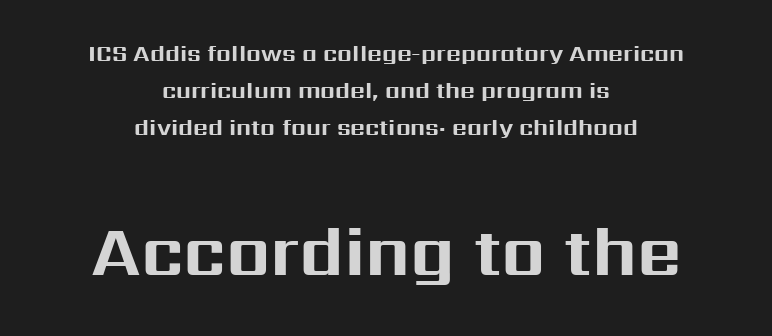
The image shows 69 px bold sans-serif type, upright; set centered, normal line spacing (1.6x), normal letter spacing, not underlined; the second (bottom) block is 3.0x larger; medium stroke contrast and a medium x-height.
